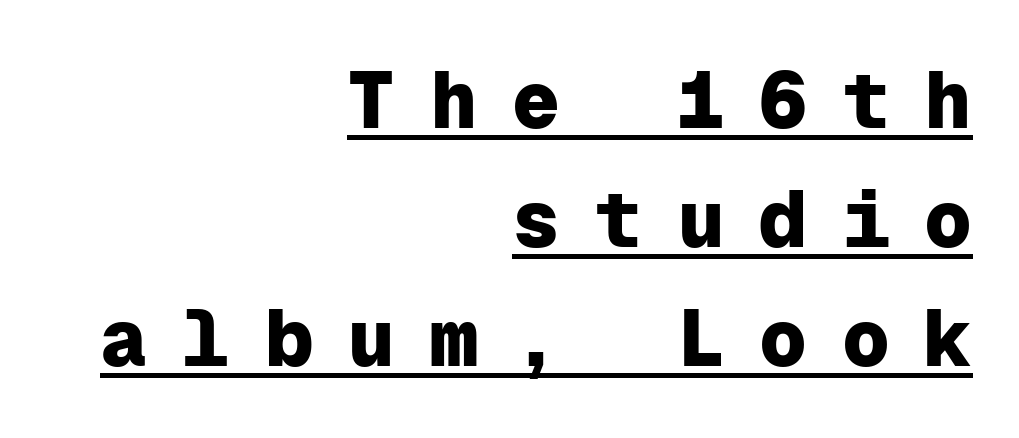
The image shows 80 px heavy sans-serif type, upright, monospaced; set right-aligned, normal line spacing (1.49x), unusually wide letter spacing (+0.43 em), underlined; low stroke contrast and a medium x-height.
